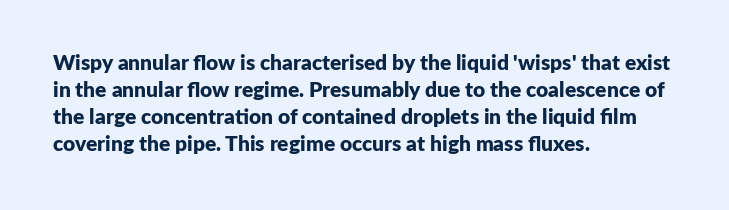
The space directly below the letters is spotless. In terms of leading, this rendering sits right in the middle. Notice how the stems are strictly vertical — no italics here. Honestly, the letter spacing is just normal — you wouldn't notice it. Typesetter's note: full bold, strokes at maximum text heaviness.
